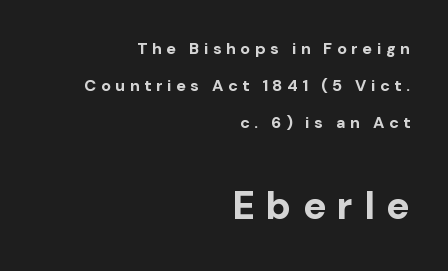
The image shows 39 px bold sans-serif type, upright; set right-aligned, loose line spacing (2.31x), unusually wide letter spacing (+0.29 em), not underlined; the second (bottom) block is 2.44x larger; low stroke contrast and a medium x-height.
